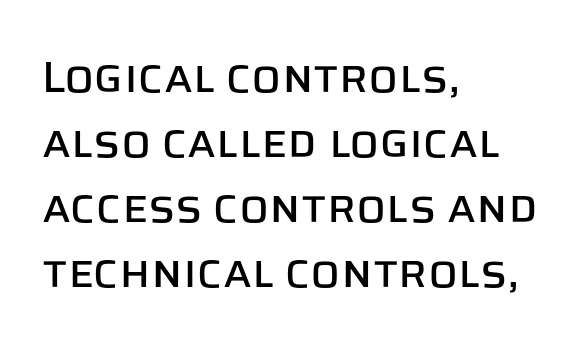
{"serif": "no", "italic": "no", "width": "normal", "stroke_contrast": "low", "x_height": "large", "monospaced": "no", "underline": "no", "align": "left", "line_spacing": "normal", "line_spacing_ratio": 1.48, "letter_spacing": "normal", "letter_spacing_em": 0.0, "glyph_px": 44}
